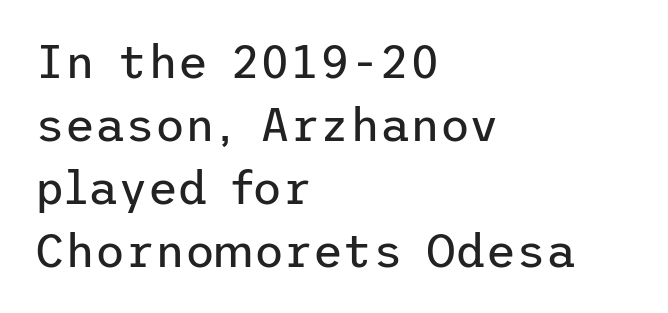
{"serif": "no", "italic": "no", "bold": "no", "weight": "regular", "width": "normal", "stroke_contrast": "low", "x_height": "medium", "underline": "no", "align": "left", "line_spacing": "normal", "line_spacing_ratio": 1.37, "letter_spacing": "normal", "letter_spacing_em": 0.0, "glyph_px": 46}
